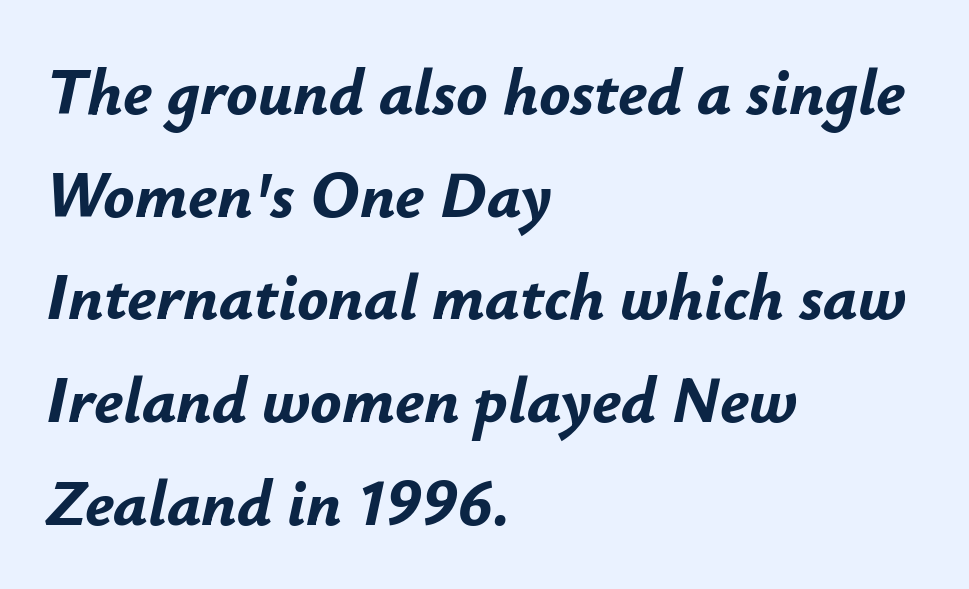
The image shows 65 px bold type, italic (leaning right); set left-aligned, normal line spacing (1.58x), normal letter spacing, not underlined; low stroke contrast and a small x-height.
